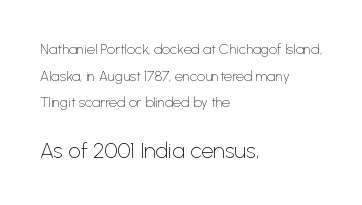
{"italic": "no", "bold": "no", "underline": "no", "align": "left", "line_spacing": "loose", "line_spacing_ratio": 1.9, "letter_spacing": "normal", "letter_spacing_em": 0.0, "larger_block": "second", "size_ratio": 1.57, "glyph_px": 22}
